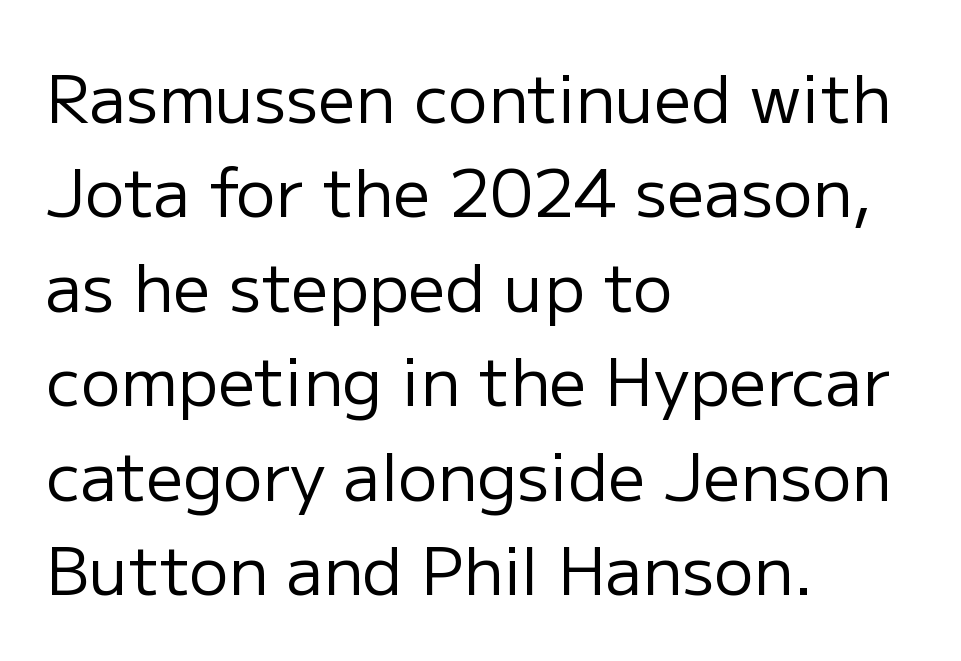
Q: Is the text bold? A: No.
Q: Is the text italic (slanted)? A: No, it is upright.
Q: Is the typeface a serif or a sans-serif typeface? A: Sans-serif.
Q: Is the text underlined? A: No.
Q: How is the paragraph aligned? A: Left-aligned.
Q: Is the spacing between letters normal or unusually wide? A: Normal.
Q: Is the spacing between lines tight, normal or loose? A: Normal.
Q: Width (condensed, normal, or wide)? A: Normal.
Q: Stroke contrast? A: Low.
Q: x-height? A: Medium.
Q: Monospaced? A: No.
